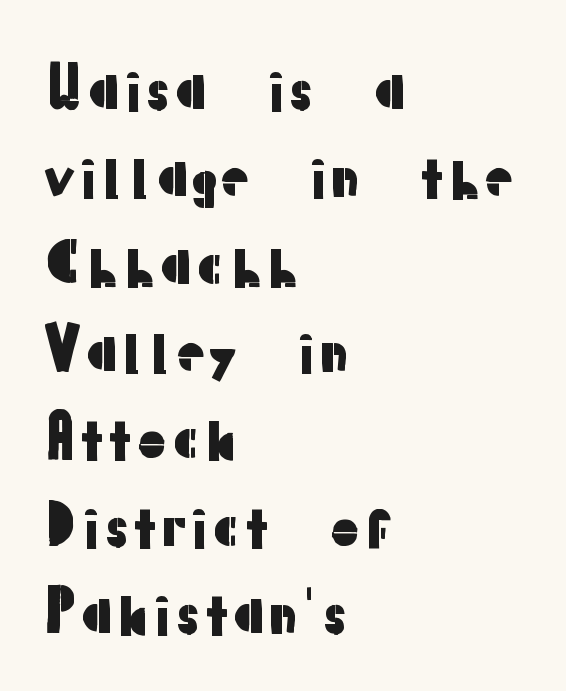
The image shows 56 px sans-serif type, upright; set left-aligned, normal line spacing (1.56x), normal letter spacing, not underlined; low stroke contrast and a medium x-height.
